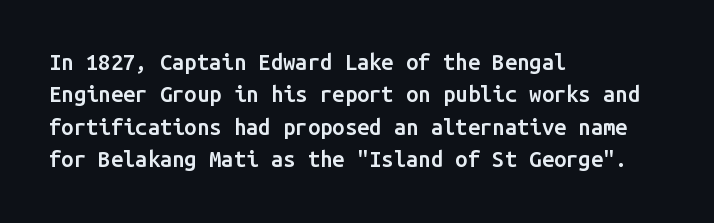
One glance says typical: line gaps are just what's usual. Type without underlining. The passage is arranged the way most books set body copy — flush left. The passage shown has conventional tracking throughout.
